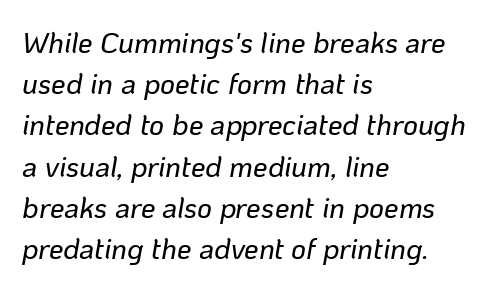
{"italic": "yes", "lean": "right", "slant_degrees": 10, "width": "normal", "stroke_contrast": "low", "x_height": "medium", "monospaced": "no", "underline": "no", "align": "left", "line_spacing": "normal", "line_spacing_ratio": 1.42, "letter_spacing": "normal", "letter_spacing_em": 0.0, "glyph_px": 29}
